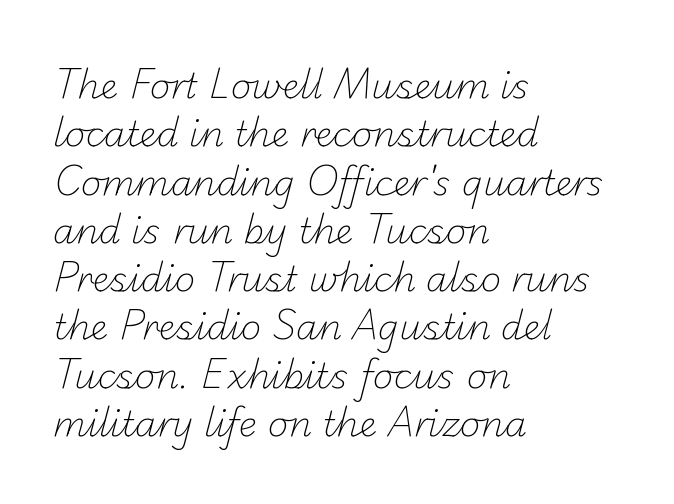
Q: Is the text bold? A: No.
Q: Is the typeface a serif or a sans-serif typeface? A: Sans-serif.
Q: Is the text underlined? A: No.
Q: How is the paragraph aligned? A: Left-aligned.
Q: Is the spacing between letters normal or unusually wide? A: Normal.
Q: Is the spacing between lines tight, normal or loose? A: Normal.
Q: Width (condensed, normal, or wide)? A: Normal.
Q: Stroke contrast? A: Low.
Q: x-height? A: Small.
Q: Monospaced? A: No.
